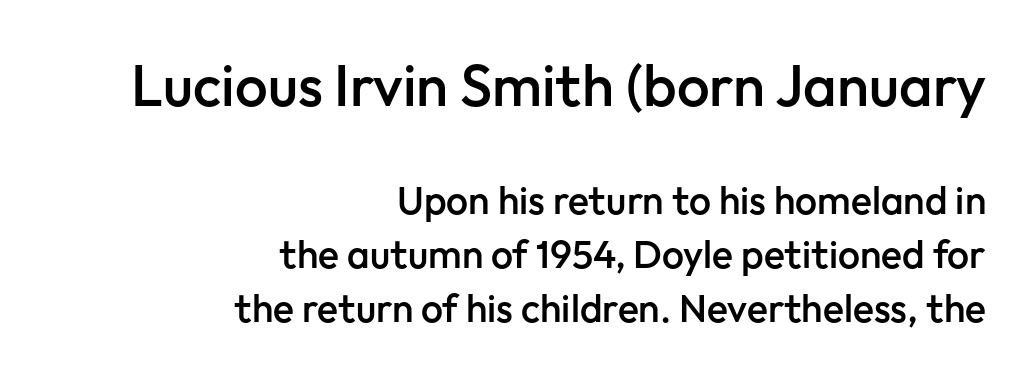
{"serif": "no", "italic": "no", "bold": "semi", "weight": "semibold", "width": "normal", "stroke_contrast": "low", "x_height": "medium", "monospaced": "no", "underline": "no", "align": "right", "line_spacing": "normal", "line_spacing_ratio": 1.39, "letter_spacing": "normal", "letter_spacing_em": 0.0, "larger_block": "first", "size_ratio": 1.49, "glyph_px": 58}
